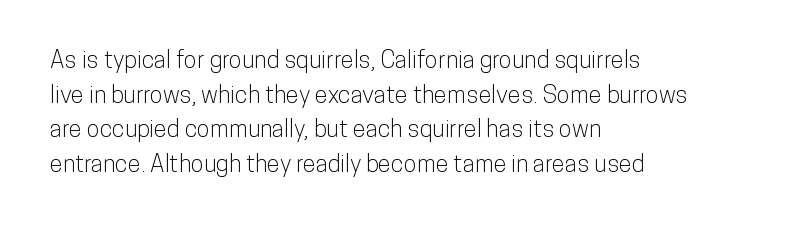
Q: Is the text italic (slanted)? A: No, it is upright.
Q: Is the text underlined? A: No.
Q: How is the paragraph aligned? A: Left-aligned.
Q: Is the spacing between letters normal or unusually wide? A: Normal.
Q: Is the spacing between lines tight, normal or loose? A: Normal.
